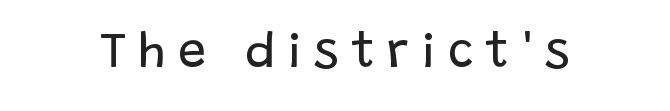
The lettering holds an erect, upright posture throughout. Think of a printed novel: that variable character pitch is what you see here. A clean baseline with only descenders dipping below it. Stem width sits at or under what a default text font uses. Regarding serifs, this sample does without them.
